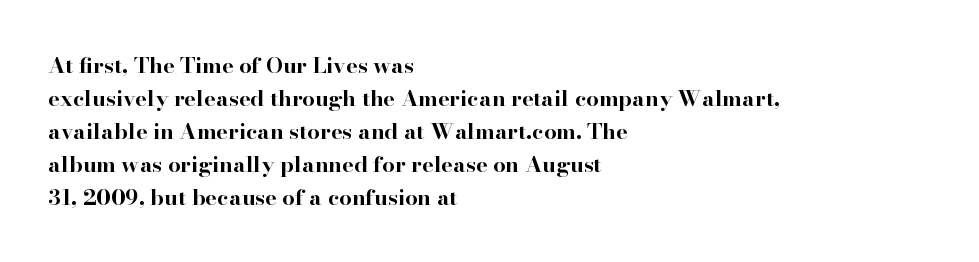
You'd pick this weight for a headline — it's a proper bold. The lettering holds an erect, upright posture throughout. Glance below the letters and you will spot only blank space. Layout note: lines flush left. Characters follow at the spacing the type designer built in. These lines sit exactly where default settings would place them.
